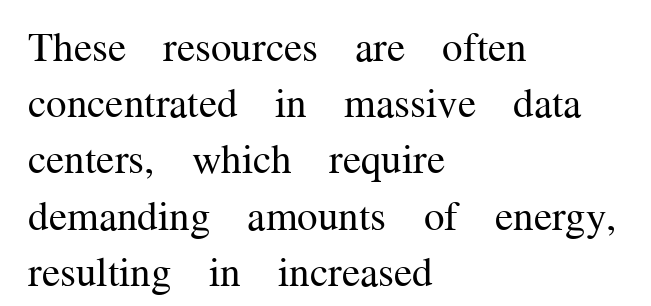
Q: Is the text bold? A: No.
Q: Is the text italic (slanted)? A: No, it is upright.
Q: Is the typeface a serif or a sans-serif typeface? A: Serif.
Q: Is the text underlined? A: No.
Q: How is the paragraph aligned? A: Left-aligned.
Q: Is the spacing between letters normal or unusually wide? A: Normal.
Q: Is the spacing between lines tight, normal or loose? A: Normal.
Q: Width (condensed, normal, or wide)? A: Normal.
Q: Stroke contrast? A: Medium.
Q: x-height? A: Medium.
Q: Monospaced? A: No.
